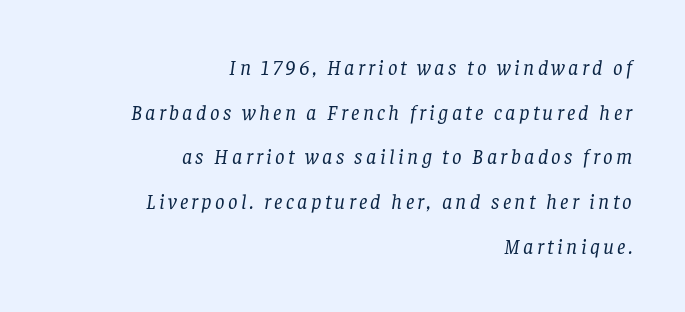
{"italic": "yes", "lean": "right", "slant_degrees": 8, "bold": "no", "underline": "no", "align": "right", "line_spacing": "loose", "line_spacing_ratio": 2.13, "glyph_px": 21}
